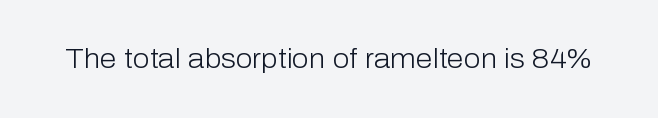
Has an underline been added? It has not. The type is set solid horizontally, with unmodified tracking. The characters are drawn with everyday or finer stroke widths. Every character sits straight up, as roman type does.
